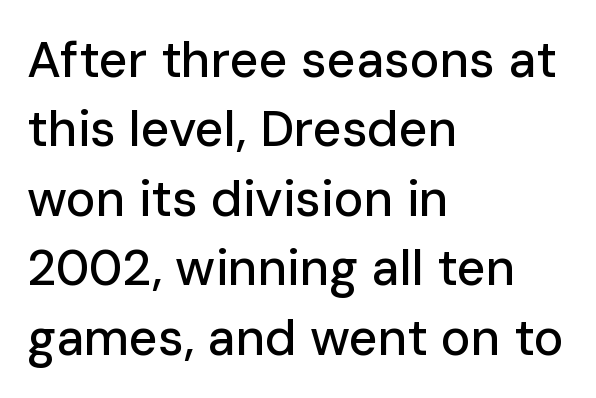
The image shows 50 px sans-serif type, upright; set left-aligned, normal line spacing (1.39x), normal letter spacing, not underlined; low stroke contrast and a medium x-height.
